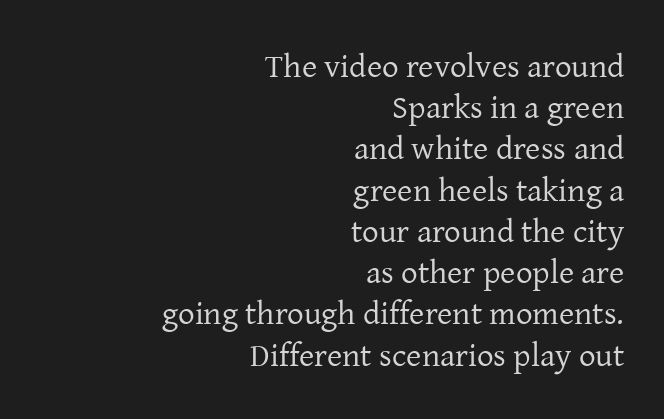
Q: Is the text bold? A: No.
Q: Is the text italic (slanted)? A: No, it is upright.
Q: Is the typeface a serif or a sans-serif typeface? A: Serif.
Q: Is the text underlined? A: No.
Q: How is the paragraph aligned? A: Right-aligned.
Q: Is the spacing between letters normal or unusually wide? A: Normal.
Q: Is the spacing between lines tight, normal or loose? A: Normal.
Q: Width (condensed, normal, or wide)? A: Normal.
Q: Stroke contrast? A: Low.
Q: x-height? A: Medium.
Q: Monospaced? A: No.
